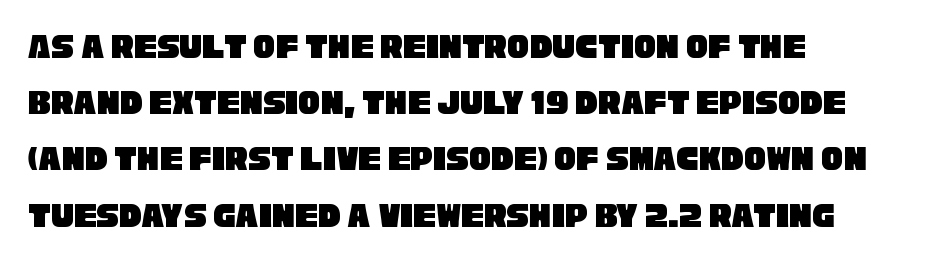
{"serif": "no", "width": "condensed", "stroke_contrast": "low", "x_height": "large", "monospaced": "no", "underline": "no", "align": "left", "line_spacing": "normal", "line_spacing_ratio": 1.52, "letter_spacing": "normal", "letter_spacing_em": 0.0, "glyph_px": 37}
